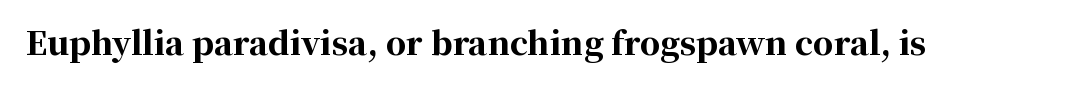
Q: Is the text bold? A: Yes.
Q: Is the text italic (slanted)? A: No, it is upright.
Q: Is the typeface a serif or a sans-serif typeface? A: Serif.
Q: Is the text underlined? A: No.
Q: Is the spacing between letters normal or unusually wide? A: Normal.
Q: Width (condensed, normal, or wide)? A: Normal.
Q: Stroke contrast? A: High.
Q: x-height? A: Medium.
Q: Monospaced? A: No.
